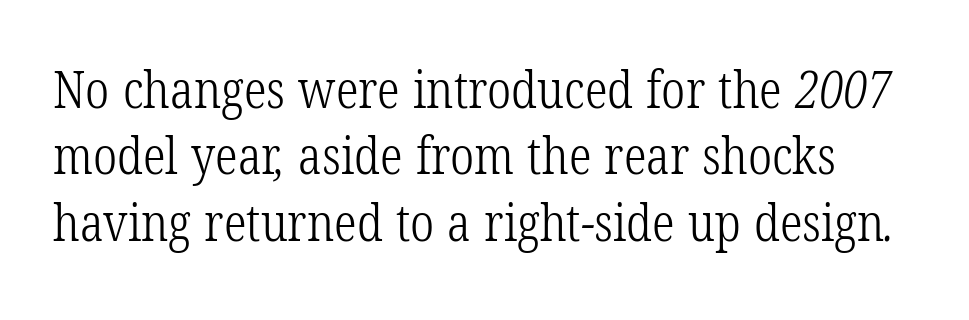
The image shows 51 px light, condensed serif type; set normal line spacing (1.3x), normal letter spacing, not underlined; low stroke contrast and a medium x-height.
